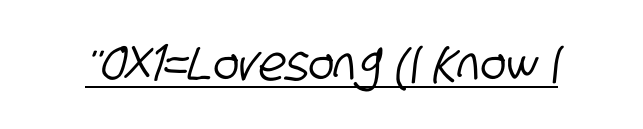
Q: Is the typeface a serif or a sans-serif typeface? A: Sans-serif.
Q: Is the text underlined? A: Yes.
Q: Is the spacing between letters normal or unusually wide? A: Normal.
Q: Width (condensed, normal, or wide)? A: Condensed.
Q: Stroke contrast? A: Low.
Q: x-height? A: Large.
Q: Monospaced? A: No.
